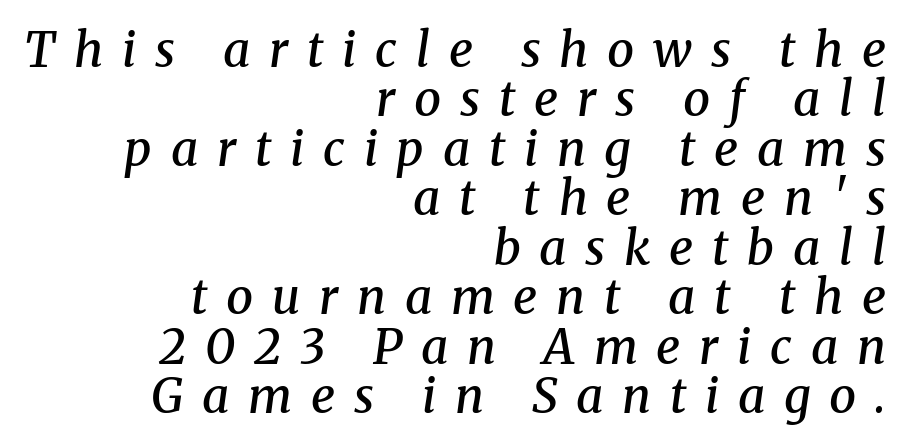
The lines are quadded right. Very little white space separates one row of letters from the next. In terms of letterform style, serifs are clearly present. Tracking here is generous; glyphs stand well apart from one another. Looks like regular typesetting: each glyph gets only the width it needs.
